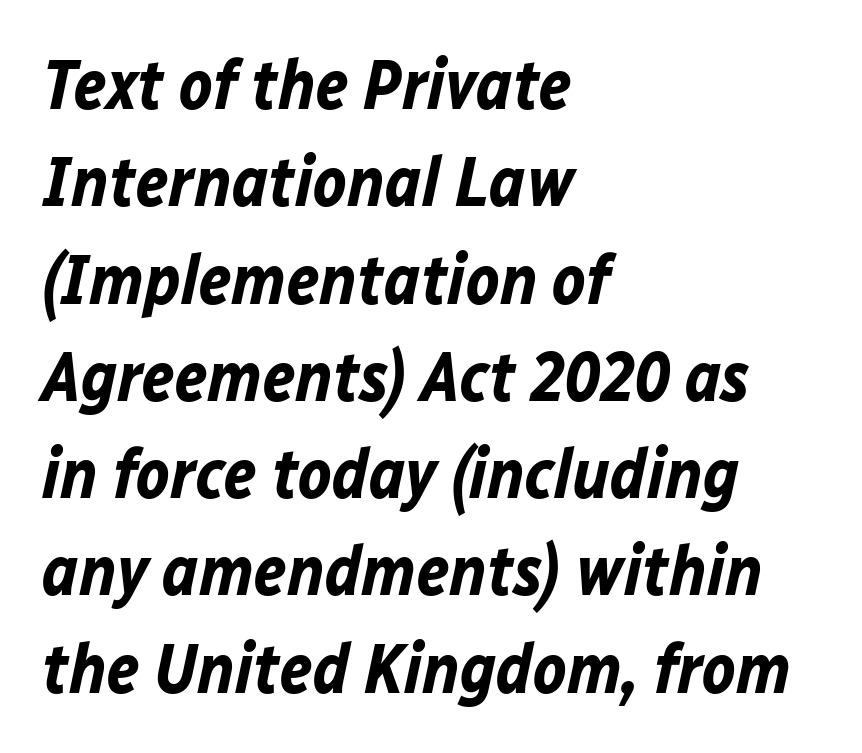
The image shows 70 px bold type, italic (leaning right); set left-aligned, normal line spacing (1.39x), normal letter spacing, not underlined; low stroke contrast and a medium x-height.
